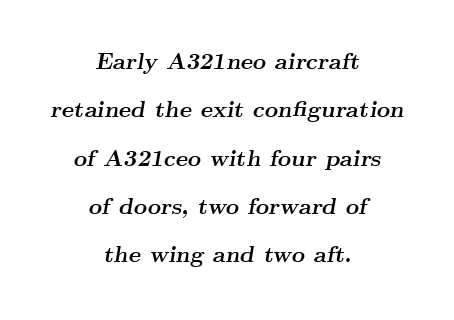
{"italic": "yes", "lean": "right", "slant_degrees": 9, "bold": "yes", "underline": "no", "align": "center", "line_spacing": "loose", "line_spacing_ratio": 2.1, "letter_spacing": "normal", "letter_spacing_em": 0.0, "glyph_px": 23}
